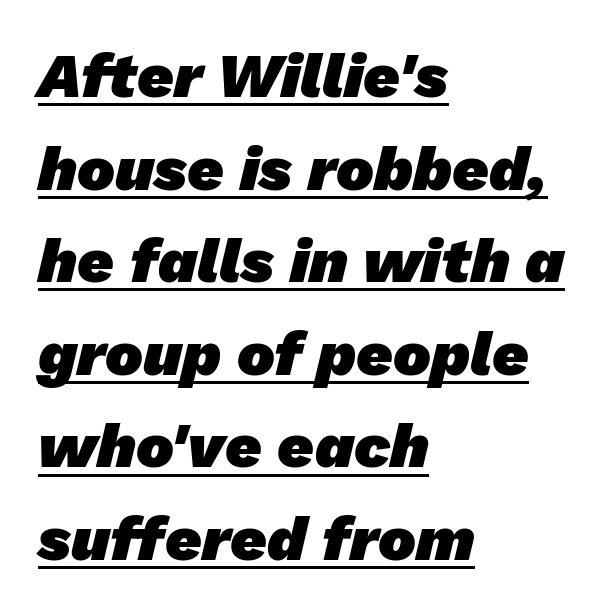
The image shows 63 px heavy sans-serif type; set left-aligned, normal line spacing (1.47x), normal letter spacing, underlined; low stroke contrast and a medium x-height.
